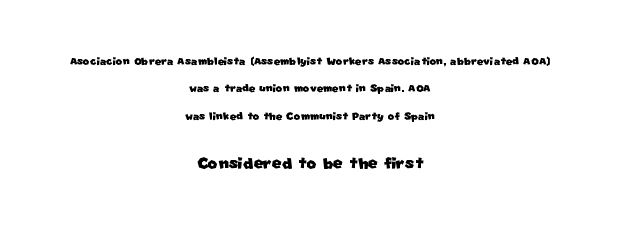
Descender tails drop into unmarked territory. Is the letter spacing exaggerated? No — it looks like the ordinary default. This block would shrink considerably if given ordinary leading; it's expanded now. Which margin do the lines hug? Neither — every line sits in the middle. The block sitting lower on the canvas is the one with enlarged characters.
